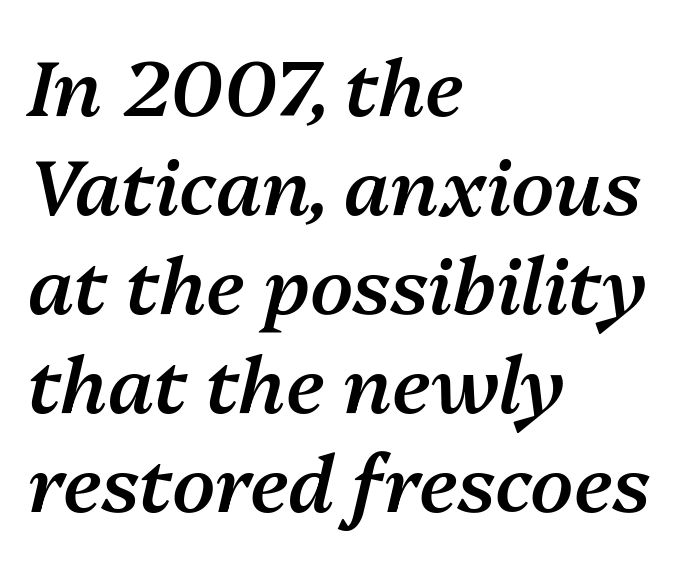
Interline gaps are of average width in this sample. Glyph-to-glyph distance matches everyday printed text. This sample is left-justified, so line endings fall wherever the words run out. Character widths vary here, with narrow letters taking less room than wide ones.
